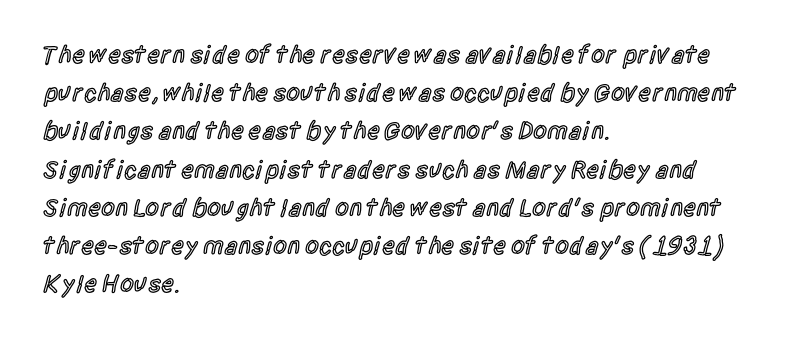
How heavy is the stroke? Medium-heavy — a semibold, shy of bold. Summary of vertical rhythm: regular, with standard interline spacing. Underline: absent. Inter-character spacing is left at the font's built-in metrics. A student would call this left alignment; a typographer would say flush left, rag right.
